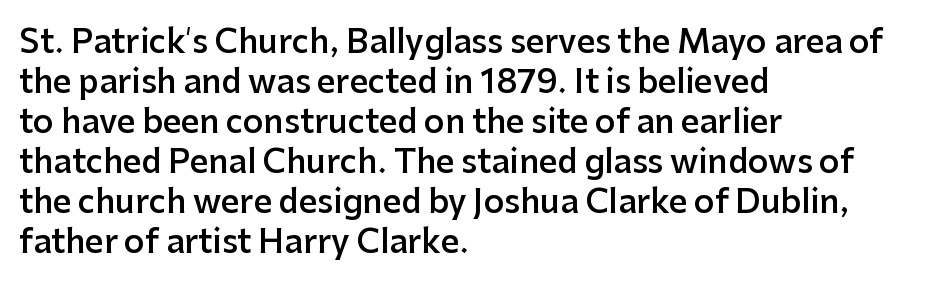
{"serif": "no", "italic": "no", "bold": "semi", "weight": "semibold", "width": "normal", "stroke_contrast": "low", "x_height": "medium", "monospaced": "no", "underline": "no", "align": "left", "line_spacing": "normal", "line_spacing_ratio": 1.25, "letter_spacing": "normal", "letter_spacing_em": 0.0, "glyph_px": 32}
